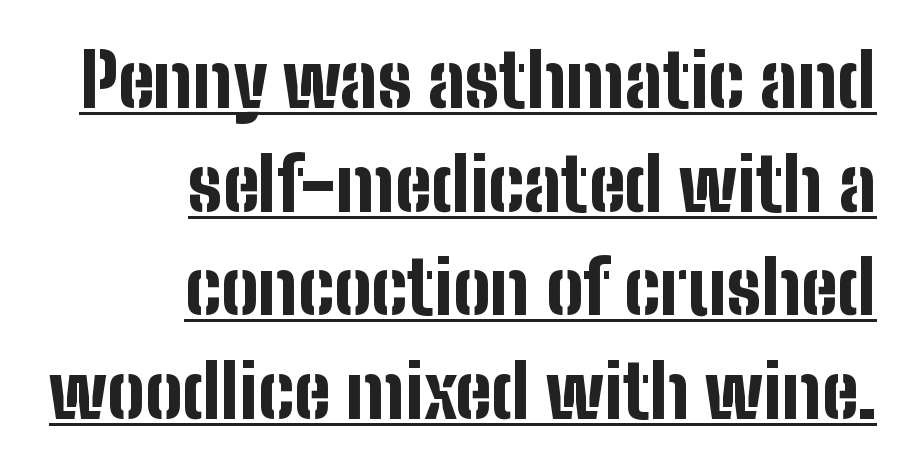
The image shows 74 px bold, condensed sans-serif type, upright; set right-aligned, normal line spacing (1.4x), normal letter spacing, underlined; low stroke contrast and a medium x-height.
